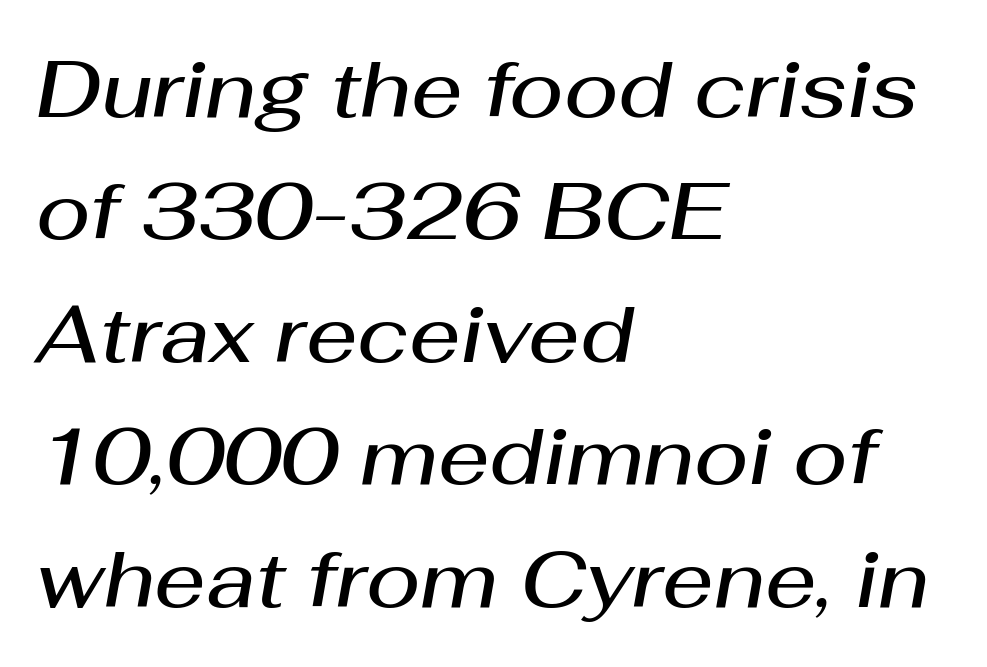
Q: Is the text bold? A: Semi-bold.
Q: Is the text italic (slanted)? A: Yes, it leans right by about 10 degrees.
Q: Is the text underlined? A: No.
Q: How is the paragraph aligned? A: Left-aligned.
Q: Is the spacing between letters normal or unusually wide? A: Normal.
Q: Is the spacing between lines tight, normal or loose? A: Normal.
Q: Width (condensed, normal, or wide)? A: Normal.
Q: Stroke contrast? A: Medium.
Q: x-height? A: Medium.
Q: Monospaced? A: No.
